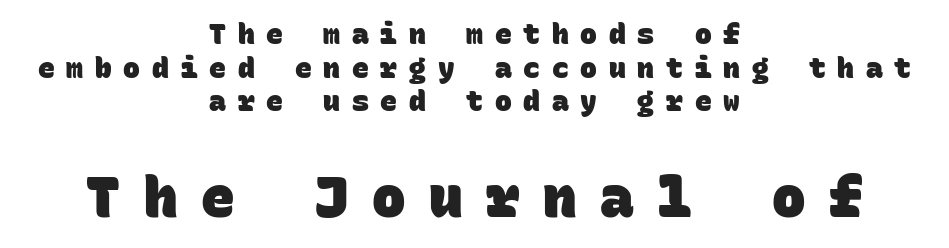
Every character here occupies the same horizontal width, giving the sample a typewriter-like rhythm. Nope, no serifs anywhere on these letters. The letters are spread apart with noticeably loose tracking. Note: smaller setting up top, larger setting below. I'd describe the lettering as bold — thick and assertive. The lines in this sample share a center point and differ in where they start and stop.
